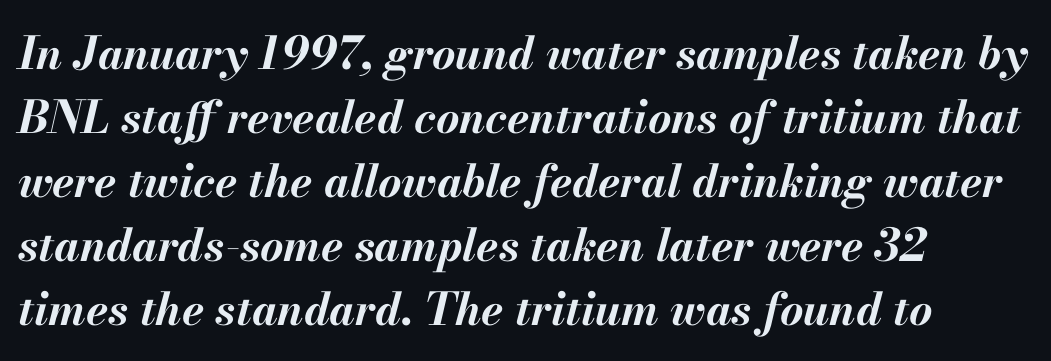
Q: Is the text bold? A: Yes.
Q: Is the text italic (slanted)? A: Yes, it leans right by about 13 degrees.
Q: Is the text underlined? A: No.
Q: How is the paragraph aligned? A: Left-aligned.
Q: Is the spacing between letters normal or unusually wide? A: Normal.
Q: Is the spacing between lines tight, normal or loose? A: Normal.
Q: Width (condensed, normal, or wide)? A: Normal.
Q: Stroke contrast? A: Medium.
Q: x-height? A: Small.
Q: Monospaced? A: No.
